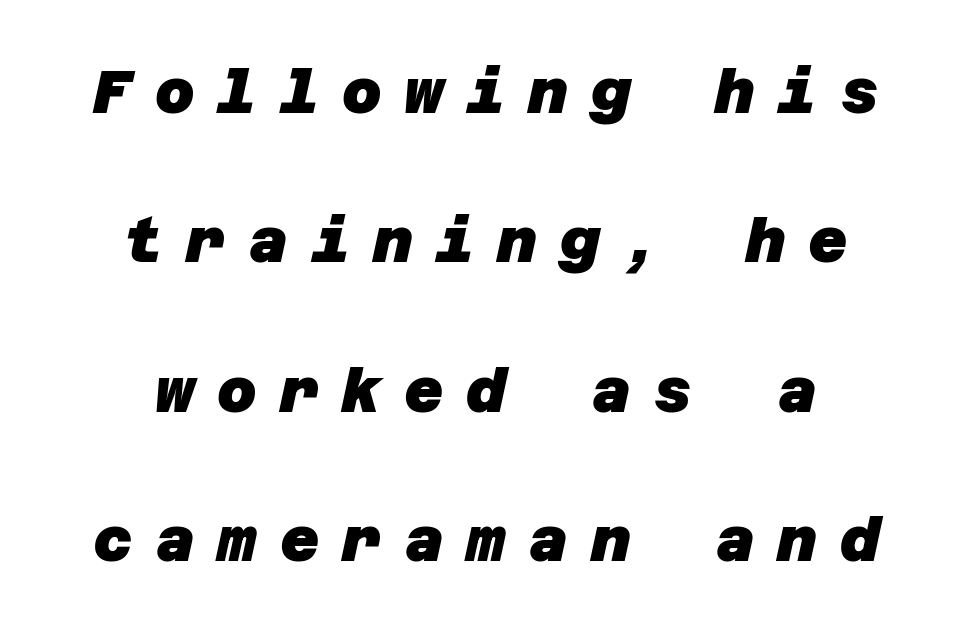
Q: Is the text bold? A: Yes.
Q: Is the typeface a serif or a sans-serif typeface? A: Sans-serif.
Q: Is the text underlined? A: No.
Q: How is the paragraph aligned? A: Centered.
Q: Is the spacing between letters normal or unusually wide? A: Unusually wide.
Q: Is the spacing between lines tight, normal or loose? A: Loose.
Q: Width (condensed, normal, or wide)? A: Normal.
Q: Stroke contrast? A: Low.
Q: x-height? A: Large.
